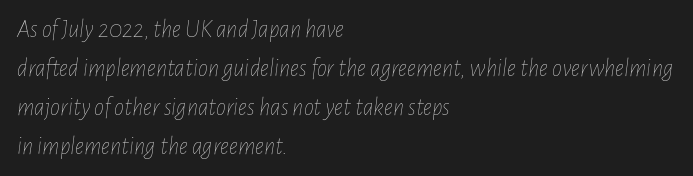
The image shows 25 px text type, italic (leaning right); set left-aligned, normal line spacing (1.56x), normal letter spacing, not underlined.
